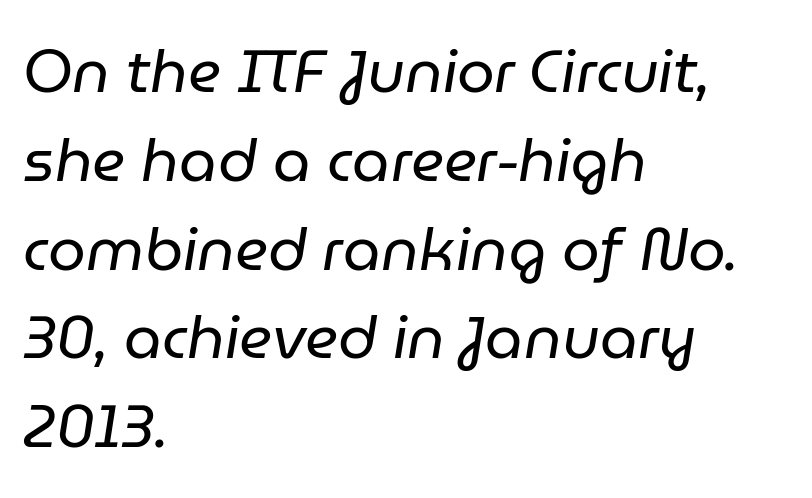
Varying glyph widths throughout — classic text-font behaviour. No extra tracking has been applied to these lines. Every row of glyphs begins at an identical x-position on the left. Is there much room between lines? A standard amount, neither cramped nor airy. An italicized treatment has been applied to the whole sample. Just letters on the line, the space beneath them empty.
